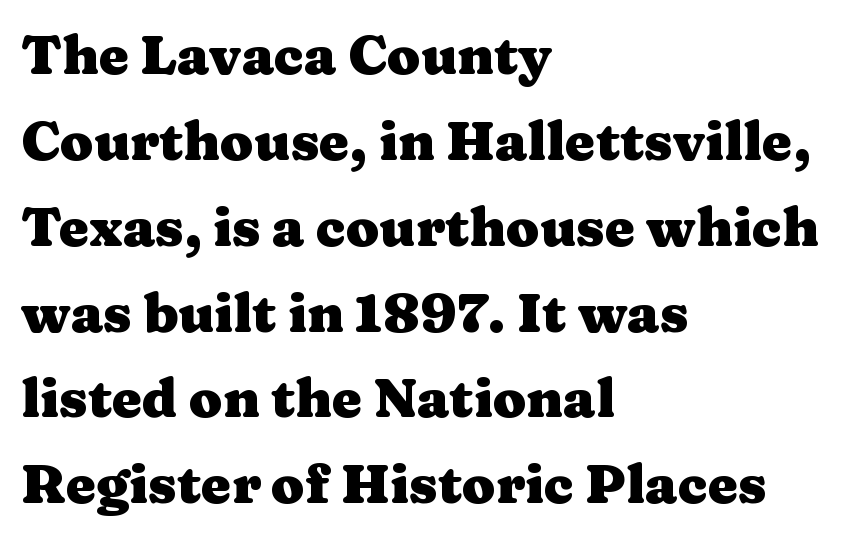
Unlike italic type, these characters show no tilt at all. The face used here is rendered with its standard letterfit. How would I describe the line gaps? Plain and ordinary. Reading down the block, your eye returns to a fixed left position each line.
